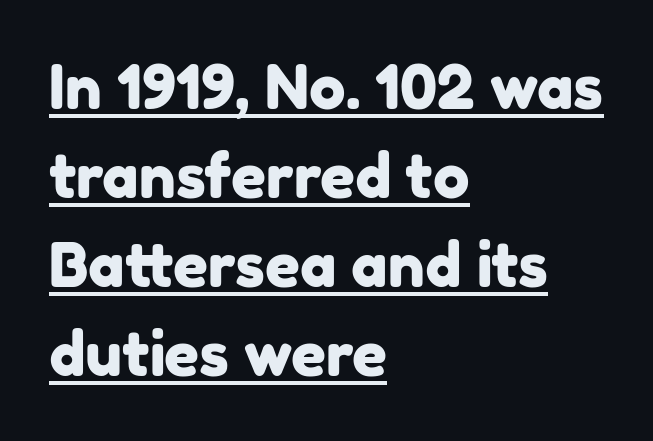
You can see a thin bar hugging the bottom of the glyphs. The setting favours the left margin, as ordinary paragraphs usually do. Successive baselines arrive at the customary interval. Type style note: lacks serifs. Do the characters align in a grid? No, the font is proportional. No extra tracking has been applied to these lines.
